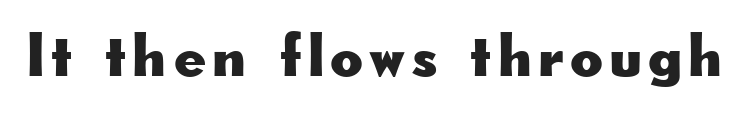
The image shows 63 px wide sans-serif type, upright; set not underlined; low stroke contrast and a small x-height.
